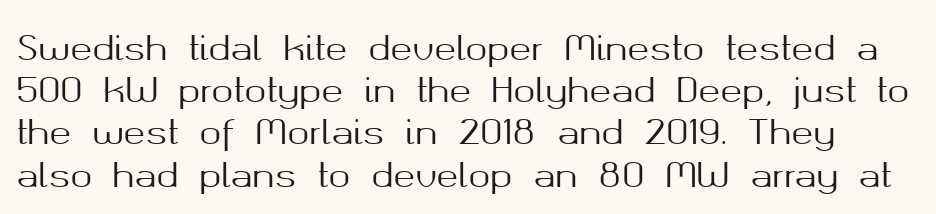
Q: Is the text italic (slanted)? A: No, it is upright.
Q: Is the typeface a serif or a sans-serif typeface? A: Sans-serif.
Q: Is the text underlined? A: No.
Q: Is the spacing between letters normal or unusually wide? A: Normal.
Q: Is the spacing between lines tight, normal or loose? A: Normal.
Q: Width (condensed, normal, or wide)? A: Normal.
Q: Stroke contrast? A: Medium.
Q: x-height? A: Medium.
Q: Monospaced? A: No.
